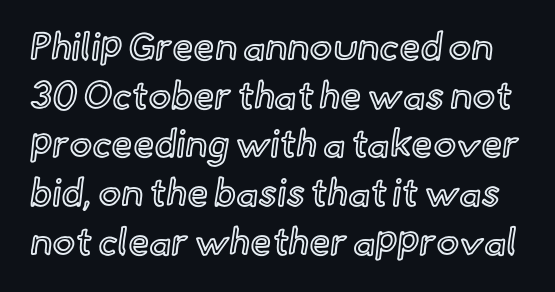
{"width": "normal", "x_height": "small", "monospaced": "no", "underline": "no", "line_spacing": "normal", "line_spacing_ratio": 1.28, "letter_spacing": "normal", "letter_spacing_em": 0.0, "glyph_px": 38}
